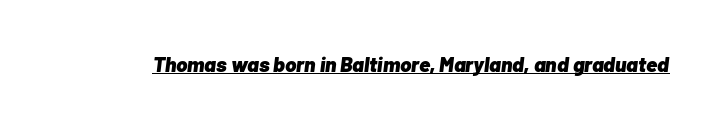
These lines keep a tight, regular rhythm from letter to letter. Slant detected: the letters are inclined. Chunky letters — that's bold for sure. The specimen includes a rule beneath the text block's lines.
